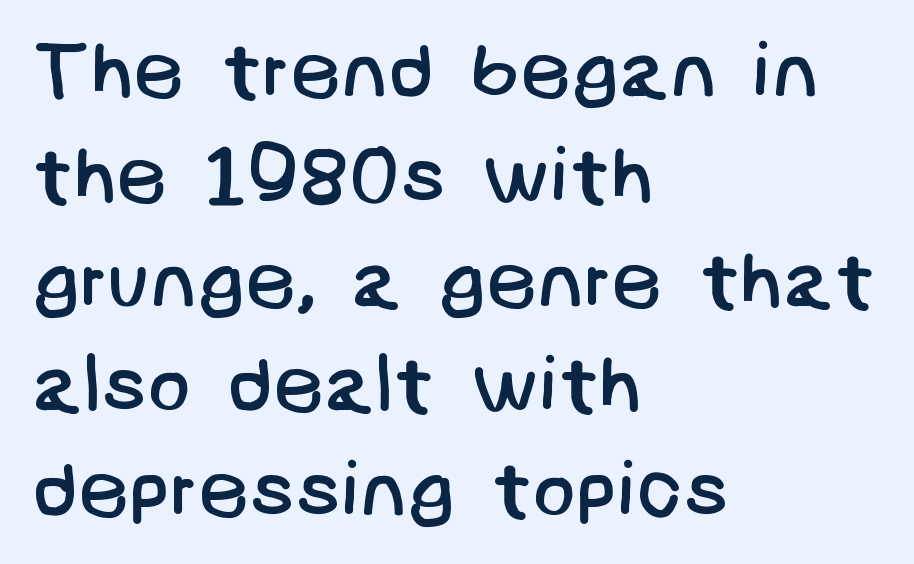
{"serif": "no", "bold": "no", "weight": "regular", "width": "normal", "stroke_contrast": "low", "x_height": "large", "underline": "no", "align": "left", "line_spacing": "normal", "line_spacing_ratio": 1.31, "letter_spacing": "normal", "letter_spacing_em": 0.0, "glyph_px": 80}
